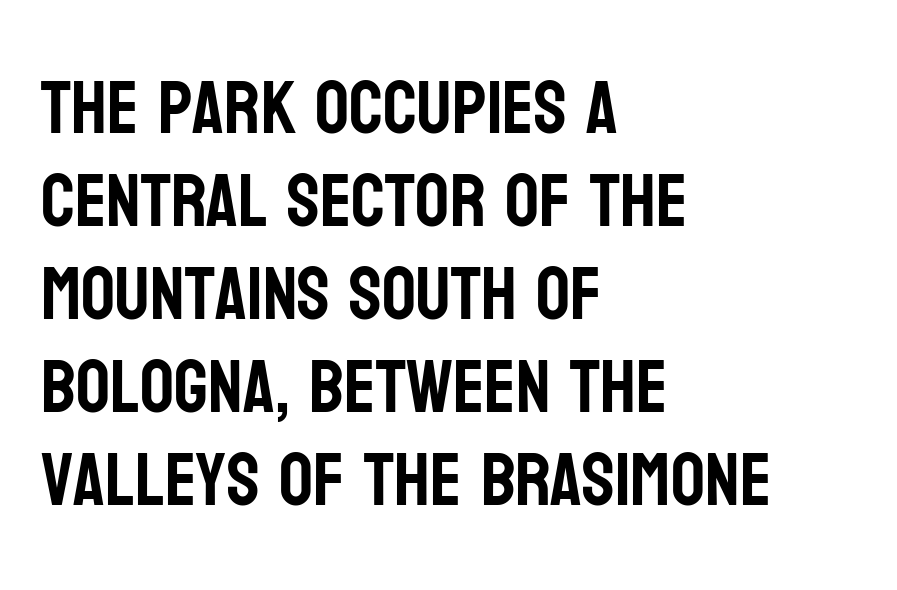
The image shows 75 px condensed sans-serif type, upright; set left-aligned, line spacing 1.24x, normal letter spacing, not underlined; low stroke contrast and a large x-height.
